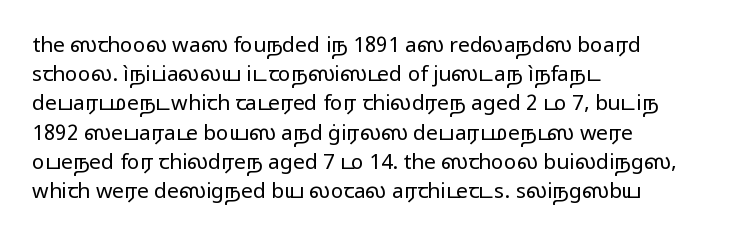
The image shows 21 px text type, upright; set left-aligned, normal line spacing (1.39x), normal letter spacing, not underlined.
